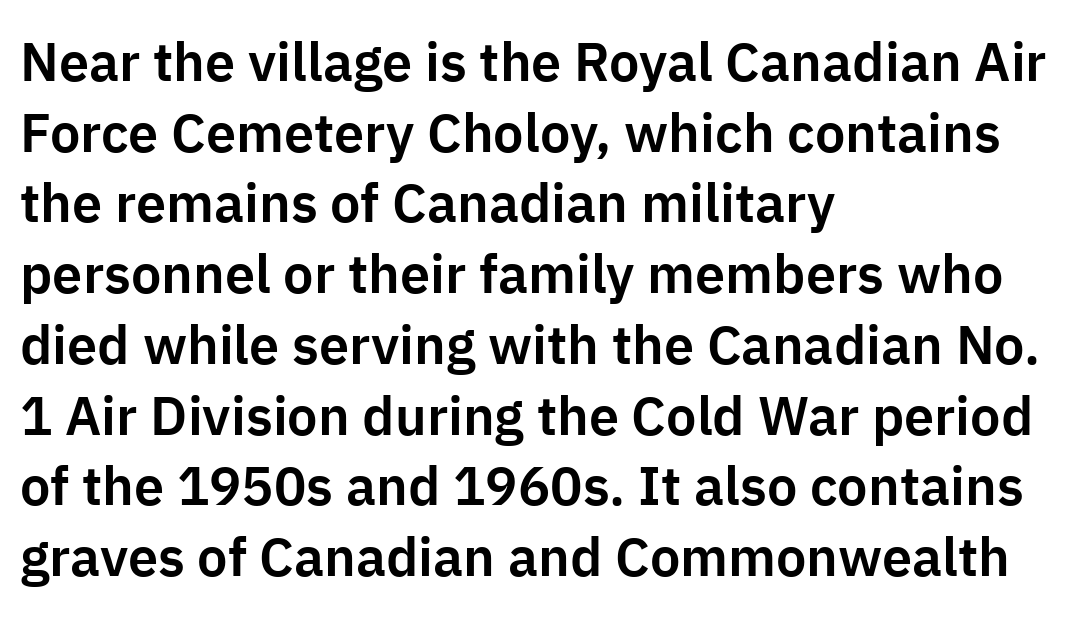
The image shows 54 px sans-serif type, upright; set left-aligned, normal line spacing (1.31x), normal letter spacing, not underlined; low stroke contrast and a medium x-height.
